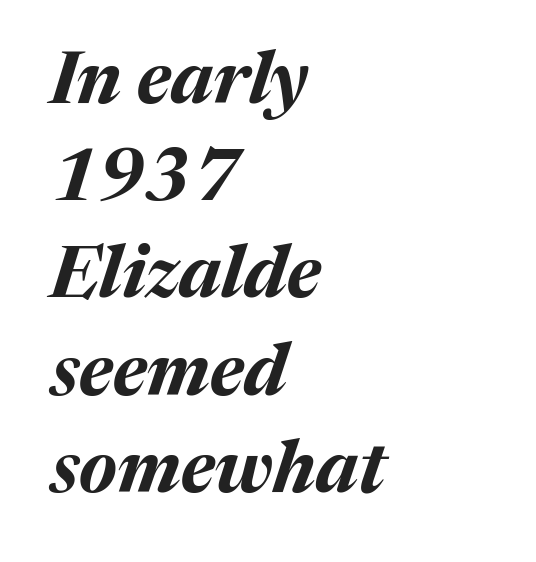
Q: Is the text bold? A: Yes.
Q: Is the text italic (slanted)? A: Yes, it leans right by about 17 degrees.
Q: Is the text underlined? A: No.
Q: How is the paragraph aligned? A: Left-aligned.
Q: Is the spacing between letters normal or unusually wide? A: Normal.
Q: Is the spacing between lines tight, normal or loose? A: Normal.
Q: Width (condensed, normal, or wide)? A: Normal.
Q: Stroke contrast? A: Medium.
Q: x-height? A: Medium.
Q: Monospaced? A: No.
